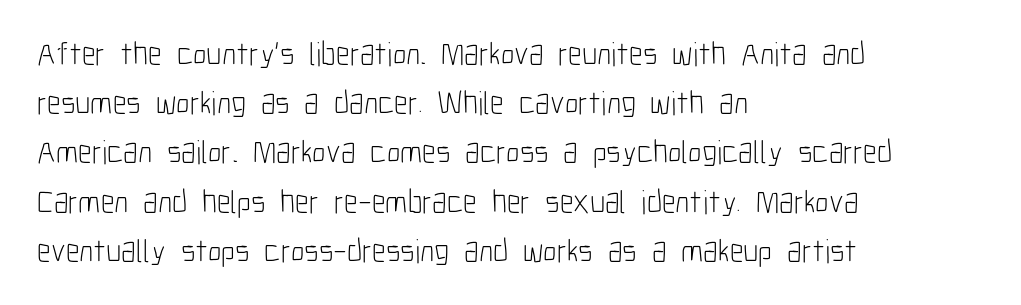
The image shows 33 px light, condensed sans-serif type, upright; set left-aligned, normal line spacing (1.49x), normal letter spacing, not underlined; low stroke contrast and a medium x-height.
